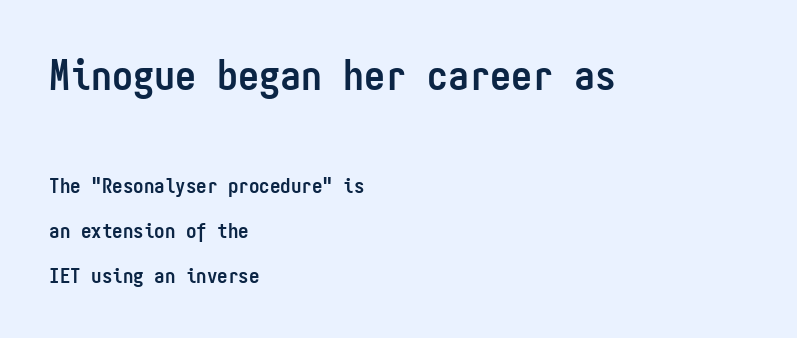
{"serif": "no", "italic": "no", "bold": "yes", "weight": "semibold", "width": "condensed", "stroke_contrast": "low", "x_height": "medium", "monospaced": "yes", "underline": "no", "align": "left", "line_spacing": "loose", "line_spacing_ratio": 2.13, "letter_spacing": "normal", "letter_spacing_em": 0.0, "larger_block": "first", "size_ratio": 2.0, "glyph_px": 42}
